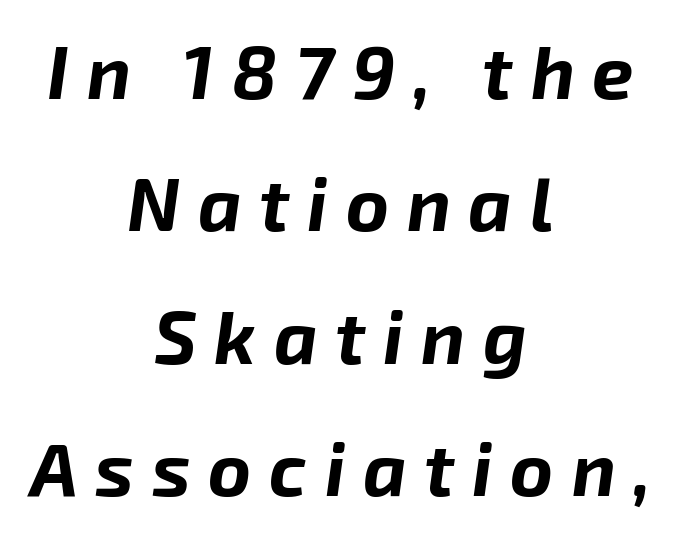
The image shows 74 px bold type, italic (leaning right); set centered, line spacing 1.79x, unusually wide letter spacing (+0.24 em), not underlined; low stroke contrast and a medium x-height.
